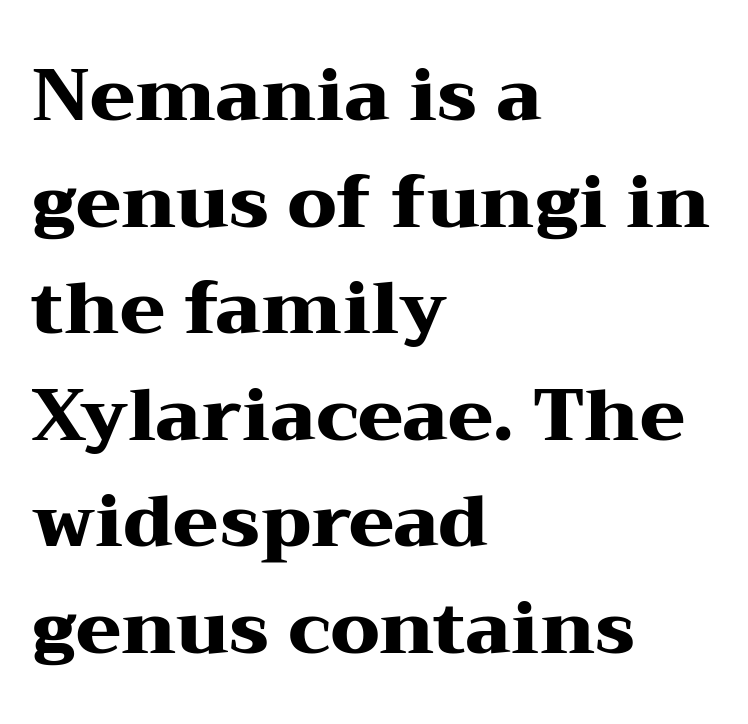
The image shows 73 px heavy, wide serif type, upright; set left-aligned, normal line spacing (1.46x), normal letter spacing, not underlined; medium stroke contrast and a medium x-height.
